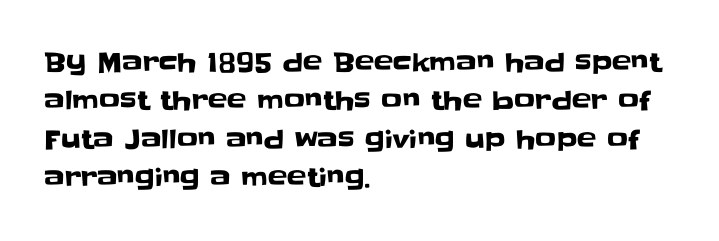
Q: Is the text italic (slanted)? A: No, it is upright.
Q: Is the text underlined? A: No.
Q: How is the paragraph aligned? A: Left-aligned.
Q: Is the spacing between letters normal or unusually wide? A: Normal.
Q: Is the spacing between lines tight, normal or loose? A: Normal.
